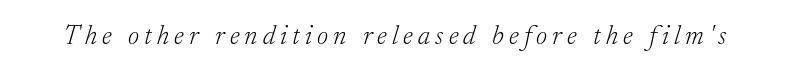
A bare baseline throughout the passage. Style check: oblique. Bold? No — there's no thickening of the strokes.
